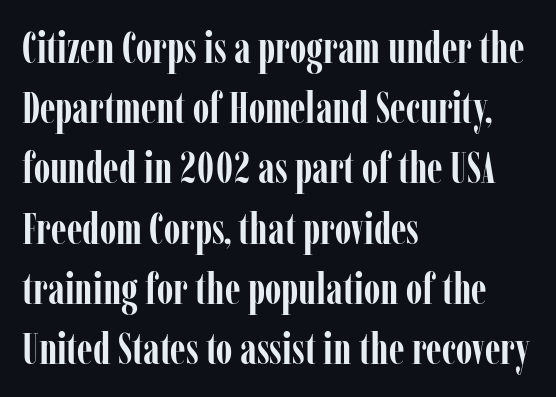
Q: Is the text bold? A: Yes.
Q: Is the text italic (slanted)? A: No, it is upright.
Q: Is the typeface a serif or a sans-serif typeface? A: Serif.
Q: Is the text underlined? A: No.
Q: How is the paragraph aligned? A: Left-aligned.
Q: Is the spacing between letters normal or unusually wide? A: Normal.
Q: Is the spacing between lines tight, normal or loose? A: Normal.
Q: Width (condensed, normal, or wide)? A: Condensed.
Q: Stroke contrast? A: Low.
Q: x-height? A: Medium.
Q: Monospaced? A: No.
